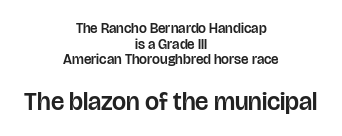
{"italic": "no", "underline": "no", "align": "center", "line_spacing": "tight", "line_spacing_ratio": 1.11, "letter_spacing": "normal", "letter_spacing_em": 0.0, "larger_block": "second", "size_ratio": 1.79, "glyph_px": 25}
